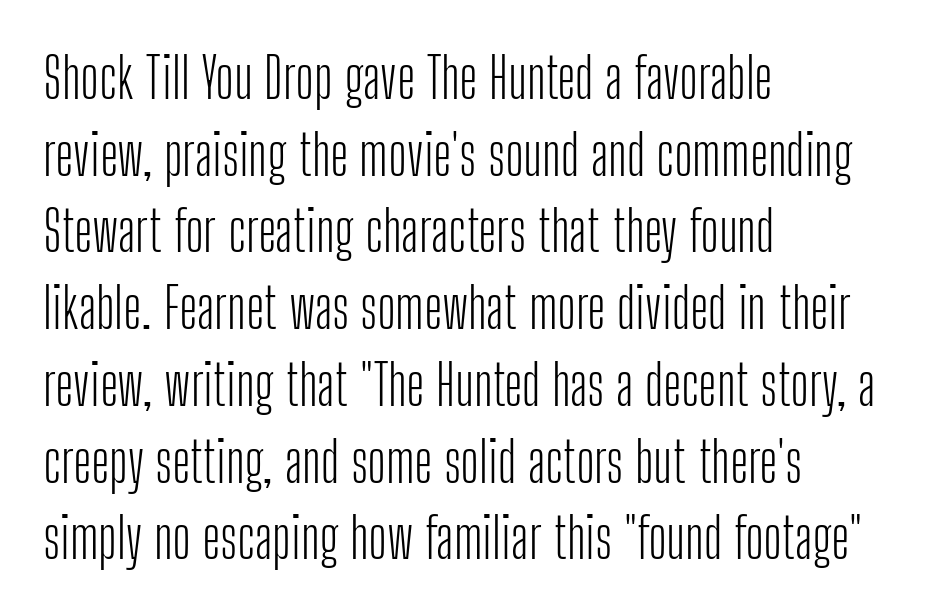
The image shows 56 px light, condensed sans-serif type, upright; set left-aligned, normal line spacing (1.37x), normal letter spacing, not underlined; low stroke contrast and a medium x-height.
